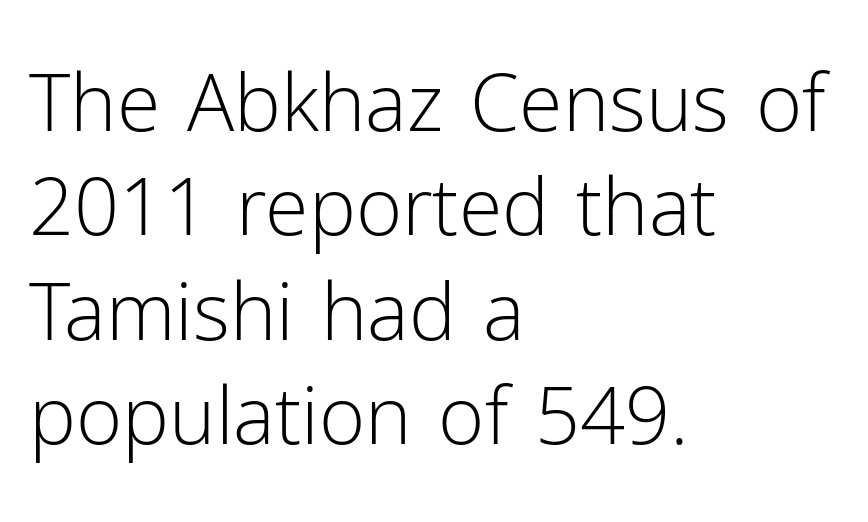
Q: Is the text bold? A: No.
Q: Is the text italic (slanted)? A: No, it is upright.
Q: Is the typeface a serif or a sans-serif typeface? A: Sans-serif.
Q: Is the text underlined? A: No.
Q: How is the paragraph aligned? A: Left-aligned.
Q: Is the spacing between letters normal or unusually wide? A: Normal.
Q: Is the spacing between lines tight, normal or loose? A: Normal.
Q: Width (condensed, normal, or wide)? A: Normal.
Q: Stroke contrast? A: Low.
Q: x-height? A: Medium.
Q: Monospaced? A: No.
